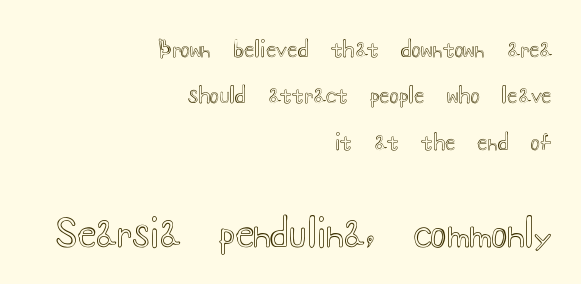
The image shows 38 px wide type, upright; set right-aligned, loose line spacing (2.11x), normal letter spacing, not underlined; the second (bottom) block is 1.73x larger; a small x-height.
